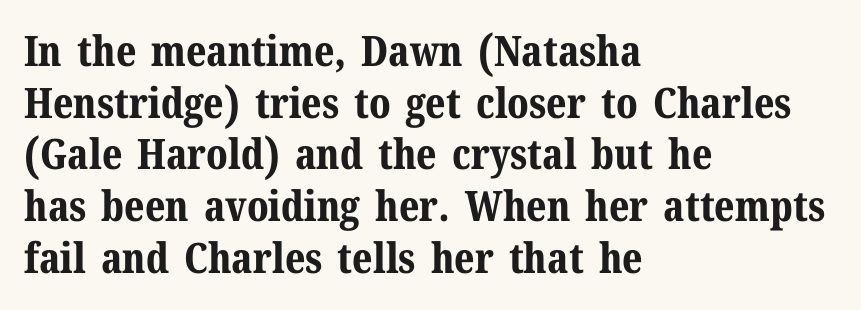
It's the straight-up-and-down kind of type. All the whitespace from short lines collects on the right. Chunky letters — that's bold for sure. Does the type have serifs? Yes, each stem ends in a small foot. Bare-footed words on every line.
